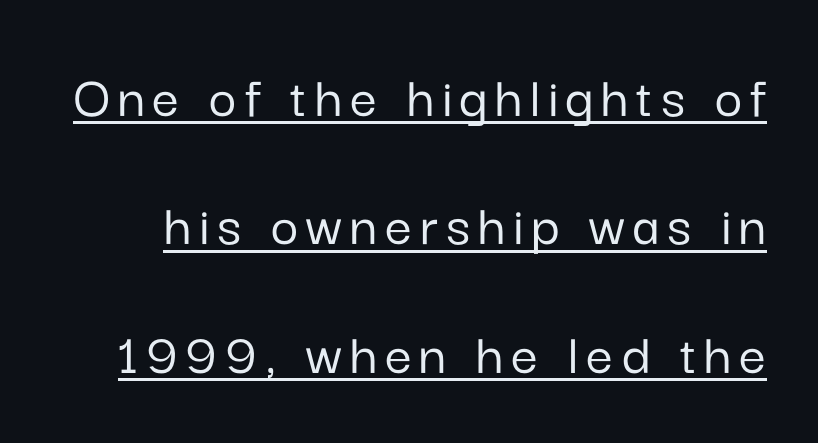
{"serif": "no", "italic": "no", "width": "normal", "stroke_contrast": "low", "x_height": "medium", "monospaced": "no", "underline": "yes", "line_spacing": "loose", "line_spacing_ratio": 2.14, "glyph_px": 60}
